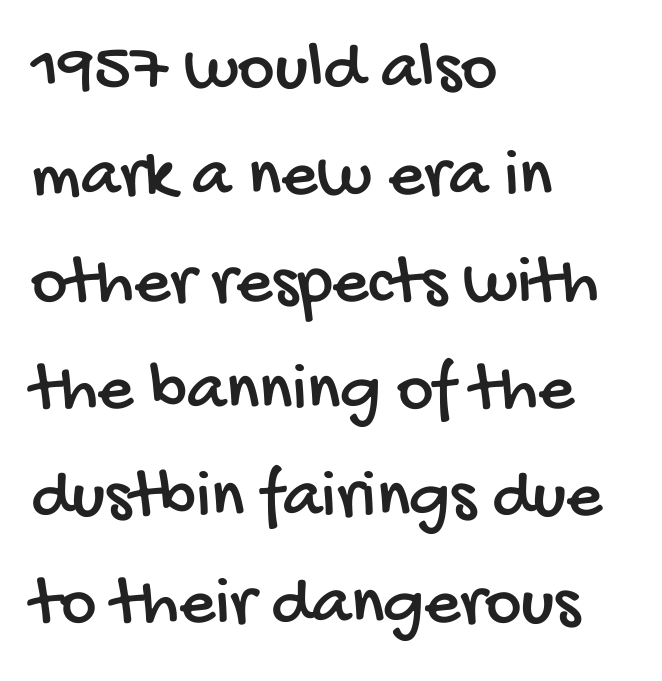
{"serif": "no", "width": "condensed", "stroke_contrast": "low", "x_height": "large", "monospaced": "no", "underline": "no", "align": "left", "line_spacing": "normal", "line_spacing_ratio": 1.53, "letter_spacing": "normal", "letter_spacing_em": 0.0, "glyph_px": 70}
